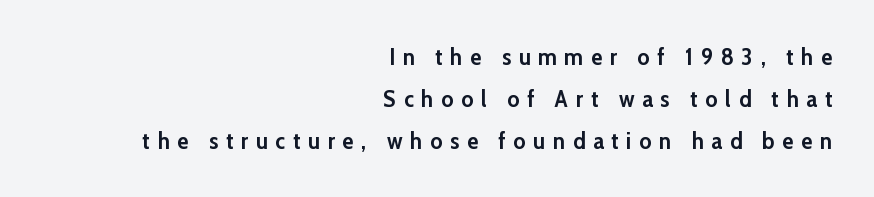
Q: Is the text bold? A: Yes.
Q: Is the text italic (slanted)? A: No, it is upright.
Q: Is the text underlined? A: No.
Q: How is the paragraph aligned? A: Right-aligned.
Q: Is the spacing between letters normal or unusually wide? A: Unusually wide.
